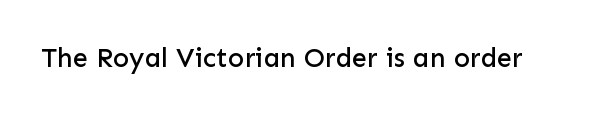
{"italic": "no", "underline": "no", "letter_spacing": "normal", "letter_spacing_em": 0.0, "glyph_px": 27}
